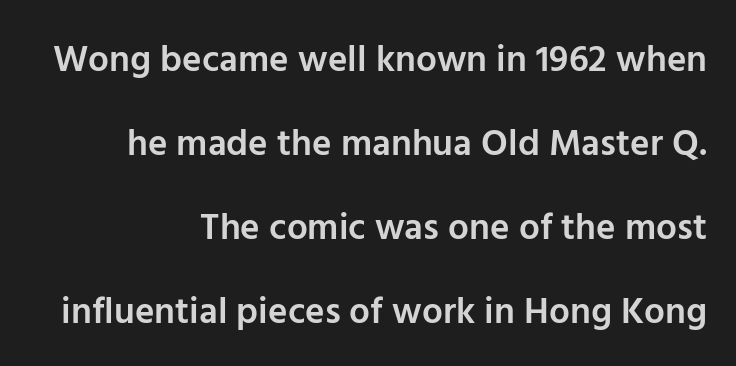
Every stem runs plumb, perpendicular to the baseline. Interline gaps are noticeably wide in this sample. These lines stack with their right ends in a neat column. Glyph-to-glyph distance matches everyday printed text. The baseline area is clear. Examine the stroke ends and you'll find no serifs.
